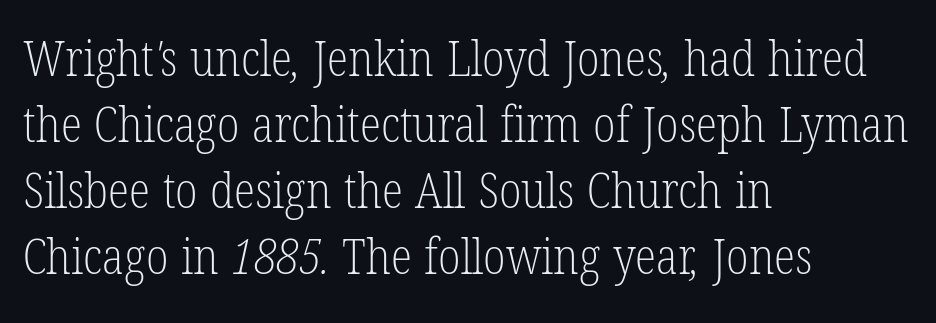
Q: Is the text bold? A: No.
Q: Is the typeface a serif or a sans-serif typeface? A: Serif.
Q: Is the text underlined? A: No.
Q: How is the paragraph aligned? A: Left-aligned.
Q: Is the spacing between letters normal or unusually wide? A: Normal.
Q: Is the spacing between lines tight, normal or loose? A: Normal.
Q: Width (condensed, normal, or wide)? A: Condensed.
Q: Stroke contrast? A: Low.
Q: x-height? A: Medium.
Q: Monospaced? A: No.
